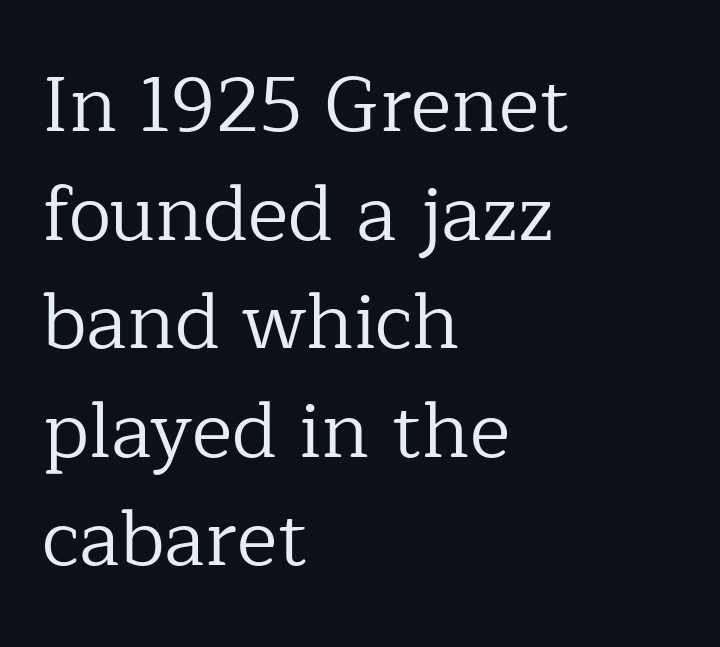
{"serif": "yes", "italic": "no", "bold": "no", "weight": "regular", "width": "normal", "stroke_contrast": "low", "x_height": "medium", "monospaced": "no", "underline": "no", "align": "left", "line_spacing": "normal", "line_spacing_ratio": 1.41, "letter_spacing": "normal", "letter_spacing_em": 0.0, "glyph_px": 77}
